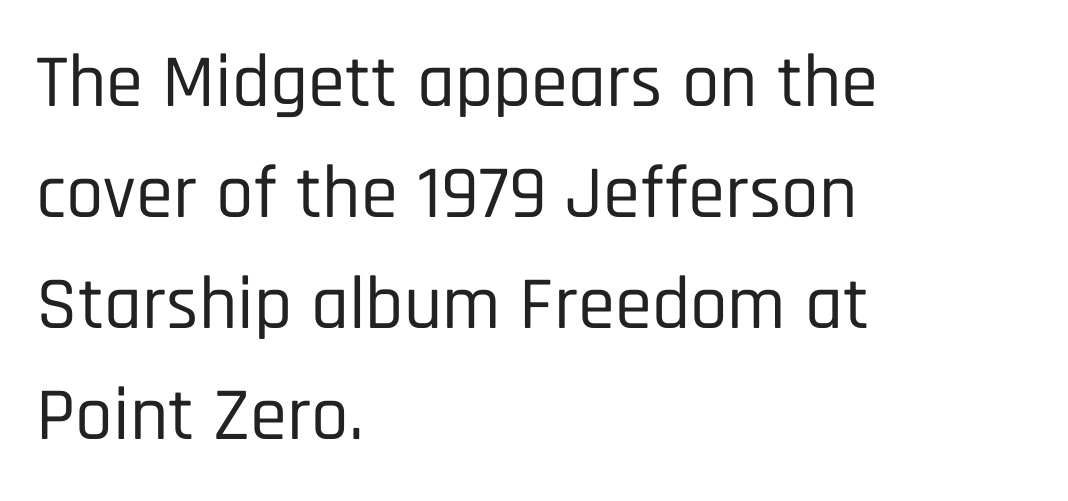
The image shows 75 px condensed sans-serif type, upright; set left-aligned, normal line spacing (1.48x), normal letter spacing, not underlined; low stroke contrast and a large x-height.
